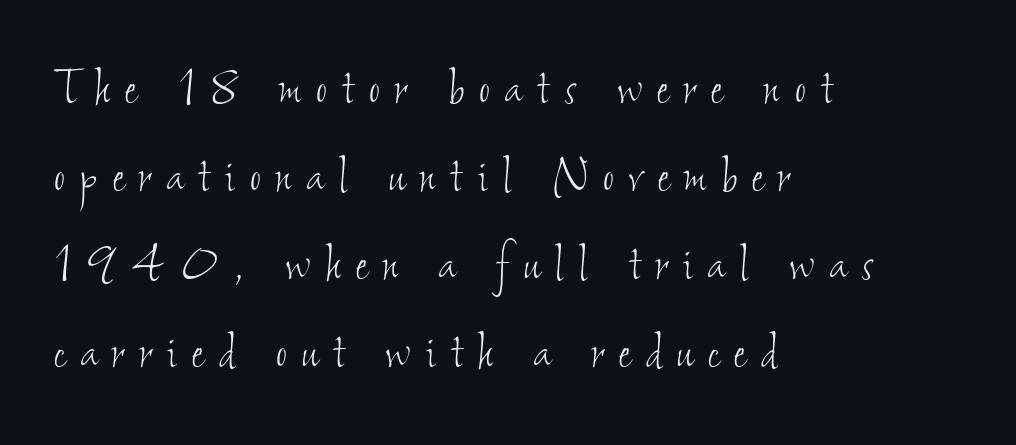
Q: Is the text bold? A: No.
Q: Is the text underlined? A: No.
Q: How is the paragraph aligned? A: Left-aligned.
Q: Is the spacing between letters normal or unusually wide? A: Unusually wide.
Q: Is the spacing between lines tight, normal or loose? A: Normal.
Q: Width (condensed, normal, or wide)? A: Condensed.
Q: Stroke contrast? A: Low.
Q: x-height? A: Small.
Q: Monospaced? A: No.
